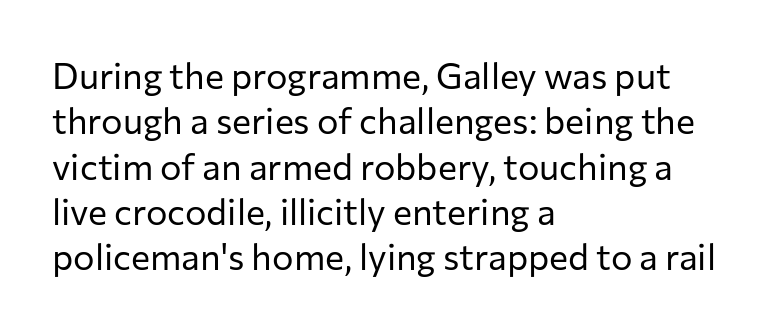
Does the type have serifs? No, each stem ends abruptly. Characters remain perfectly vertical along every line. Words appear dense and cohesive because spacing is normal. Think of a printed novel: that variable character pitch is what you see here. Leading: standard. Words float on clear page, feet unadorned.
